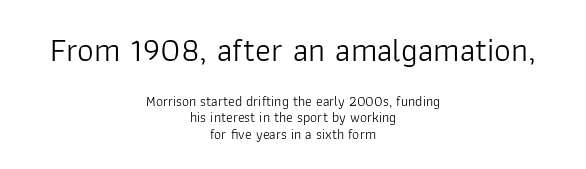
The rendering uses natural spacing where letterforms have individual widths. Letters rest on an invisible, unmarked baseline. The face used here is a sans, in the tradition of grotesques and geometrics. The characters are drawn with everyday or finer stroke widths. Line starts and ends both wander, symmetrically.
